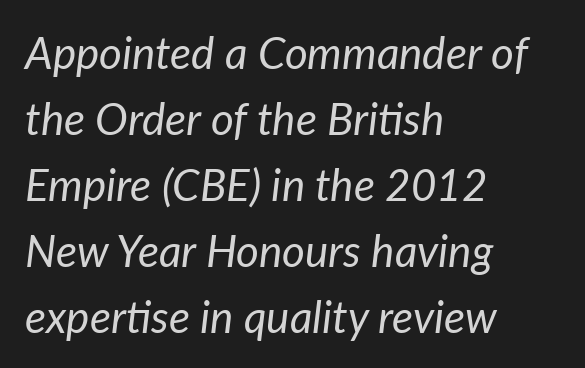
The image shows 44 px regular-weight type, italic (leaning right); set left-aligned, normal line spacing (1.5x), normal letter spacing, not underlined; low stroke contrast and a medium x-height.
